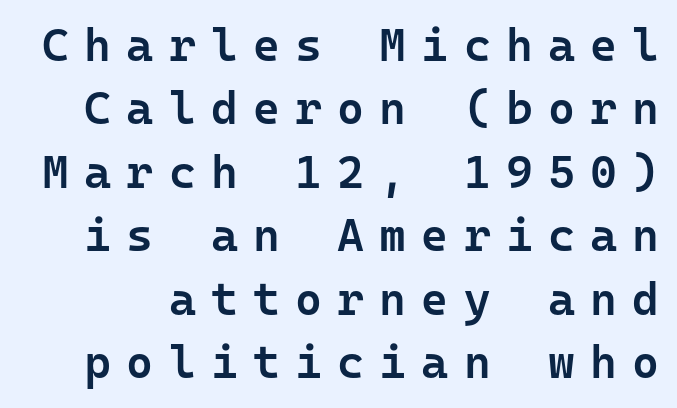
The image shows 46 px semibold sans-serif type, upright, monospaced; set normal line spacing (1.38x), unusually wide letter spacing (+0.33 em), not underlined; low stroke contrast and a medium x-height.
